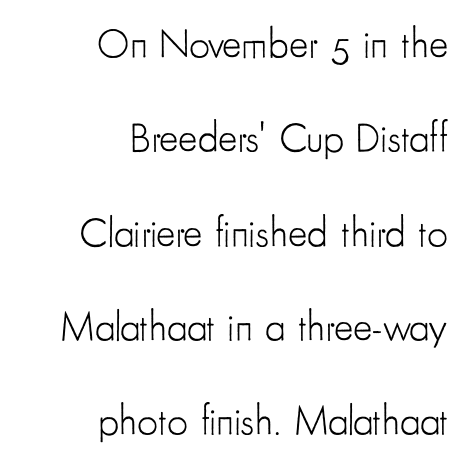
Q: Is the text bold? A: No.
Q: Is the text italic (slanted)? A: No, it is upright.
Q: Is the typeface a serif or a sans-serif typeface? A: Sans-serif.
Q: Is the text underlined? A: No.
Q: How is the paragraph aligned? A: Right-aligned.
Q: Is the spacing between letters normal or unusually wide? A: Normal.
Q: Is the spacing between lines tight, normal or loose? A: Loose.
Q: Width (condensed, normal, or wide)? A: Condensed.
Q: Stroke contrast? A: Low.
Q: x-height? A: Small.
Q: Monospaced? A: No.
